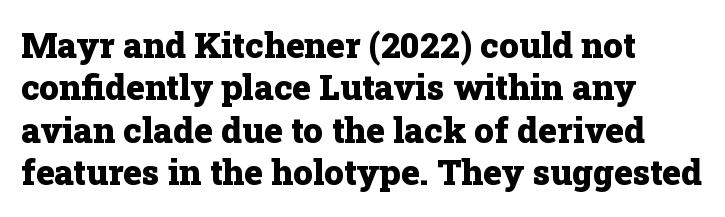
Q: Is the text bold? A: Yes.
Q: Is the text italic (slanted)? A: No, it is upright.
Q: Is the typeface a serif or a sans-serif typeface? A: Serif.
Q: Is the text underlined? A: No.
Q: How is the paragraph aligned? A: Left-aligned.
Q: Is the spacing between letters normal or unusually wide? A: Normal.
Q: Width (condensed, normal, or wide)? A: Normal.
Q: Stroke contrast? A: Low.
Q: x-height? A: Medium.
Q: Monospaced? A: No.
